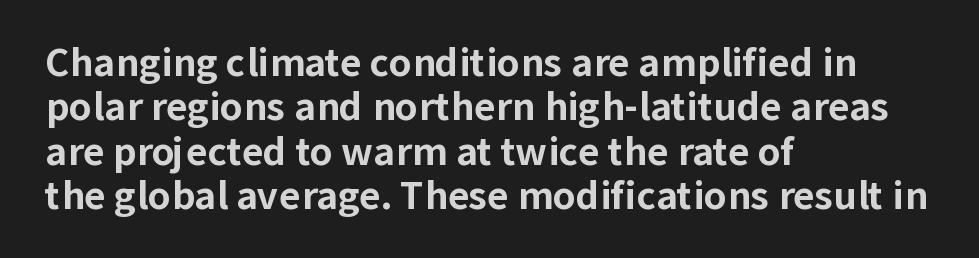
Q: Is the text bold? A: Yes.
Q: Is the text italic (slanted)? A: No, it is upright.
Q: Is the typeface a serif or a sans-serif typeface? A: Sans-serif.
Q: Is the text underlined? A: No.
Q: How is the paragraph aligned? A: Left-aligned.
Q: Is the spacing between letters normal or unusually wide? A: Normal.
Q: Width (condensed, normal, or wide)? A: Normal.
Q: Stroke contrast? A: Low.
Q: x-height? A: Medium.
Q: Monospaced? A: No.
